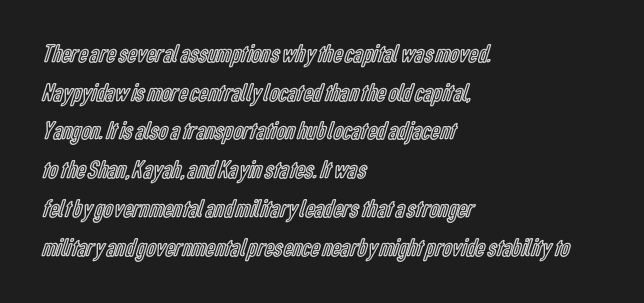
{"underline": "no", "align": "left", "line_spacing": "normal", "line_spacing_ratio": 1.49, "letter_spacing": "normal", "letter_spacing_em": 0.0, "glyph_px": 26}
